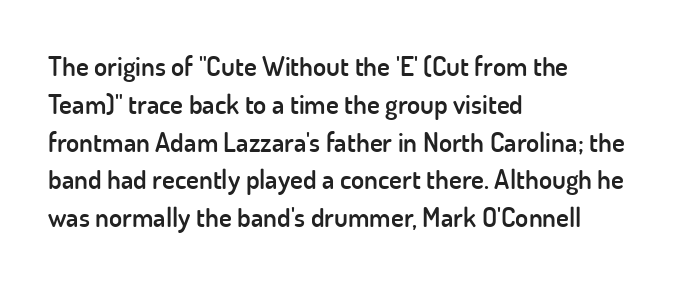
{"italic": "no", "bold": "semi", "underline": "no", "align": "left", "line_spacing": "normal", "line_spacing_ratio": 1.4, "letter_spacing": "normal", "letter_spacing_em": 0.0, "glyph_px": 27}
